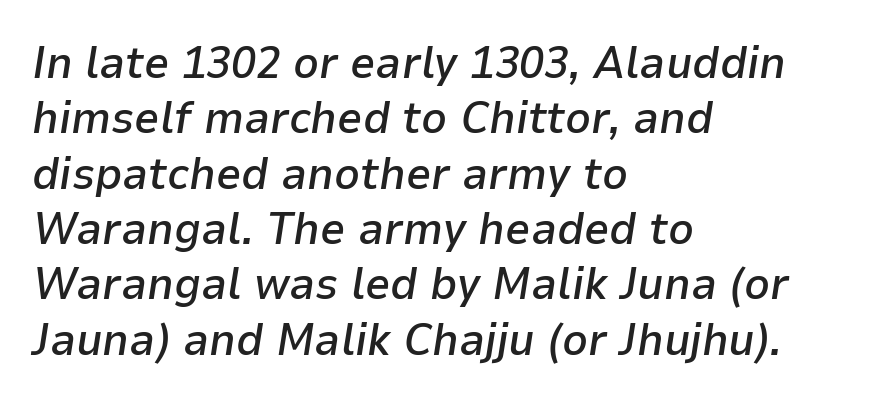
Each letter keeps its own natural width here, so spacing adapts to shape. The passage shown is semibold, sitting just below true bold. Slant detected: the letters are inclined. All the whitespace from short lines collects on the right. Look at the tracking — it's just the regular setting, nothing added. The words here are not underlined.
